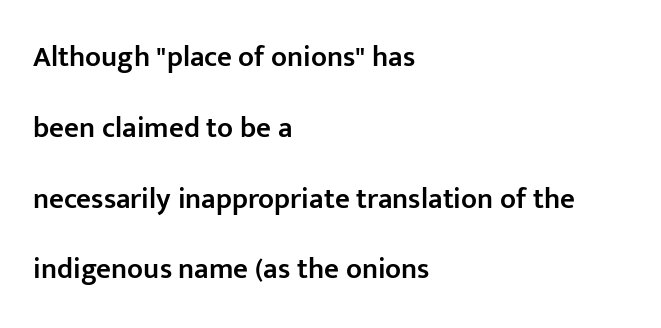
The specimen omits any rule beneath the text block's lines. Each word holds together tightly as a unit, with standard inter-letter gaps. Vertical strokes here are truly vertical. The face used here is proportionally spaced, like ordinary book or web type.
